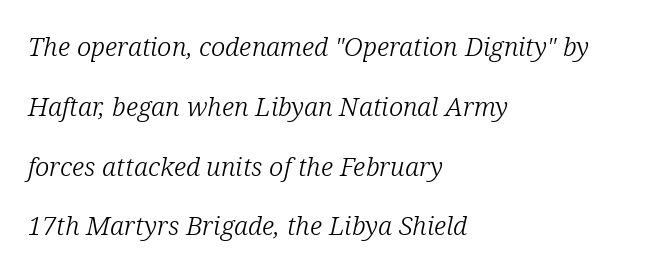
The image shows 26 px text type, italic (leaning right); set left-aligned, loose line spacing (2.3x), normal letter spacing, not underlined.
